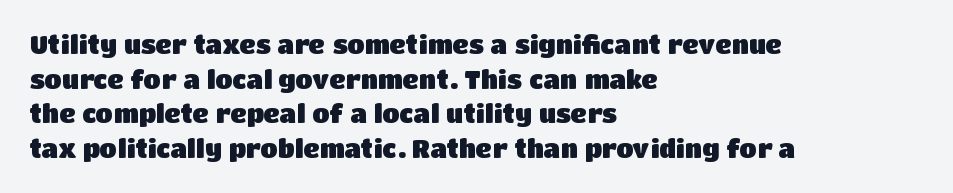
The image shows 25 px bold type, upright; set left-aligned, normal line spacing (1.39x), normal letter spacing, not underlined.
